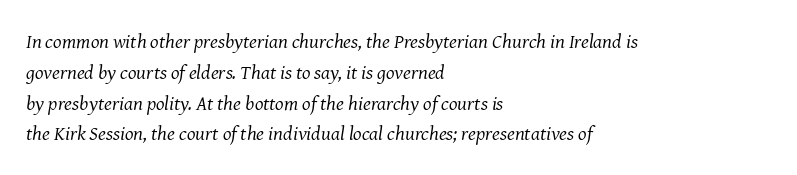
{"italic": "yes", "lean": "right", "slant_degrees": 8, "bold": "no", "underline": "no", "align": "left", "line_spacing": "normal", "line_spacing_ratio": 1.54, "letter_spacing": "normal", "letter_spacing_em": 0.0, "glyph_px": 20}
